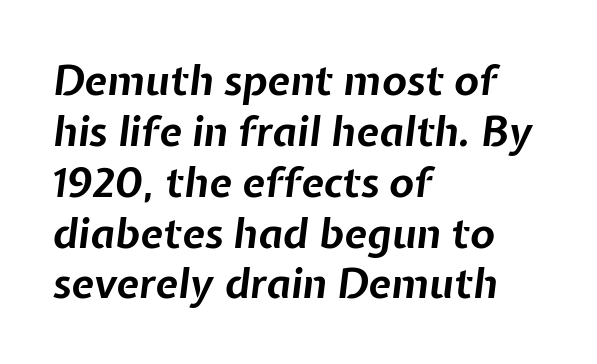
The specimen omits any rule beneath the text block's lines. Typesetter's note: full bold, strokes at maximum text heaviness. The glyphs look as if they've been sheared to an angle. The line texture is even and compact thanks to regular tracking. The rag falls on the right side of this text block.
